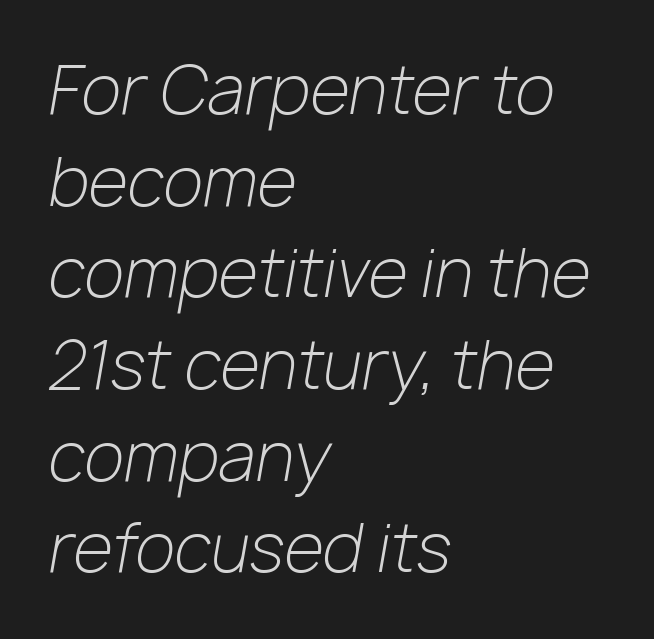
Q: Is the text bold? A: No.
Q: Is the text italic (slanted)? A: Yes, it leans right by about 10 degrees.
Q: Is the text underlined? A: No.
Q: How is the paragraph aligned? A: Left-aligned.
Q: Is the spacing between letters normal or unusually wide? A: Normal.
Q: Is the spacing between lines tight, normal or loose? A: Normal.
Q: Width (condensed, normal, or wide)? A: Normal.
Q: Stroke contrast? A: Low.
Q: x-height? A: Medium.
Q: Monospaced? A: No.
